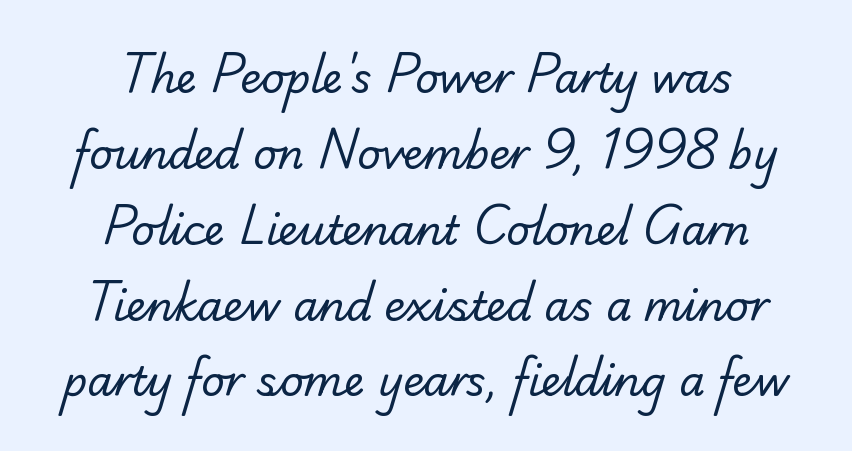
The image shows 41 px regular-weight serif type; set centered, line spacing 1.85x, normal letter spacing, not underlined; low stroke contrast and a small x-height.
